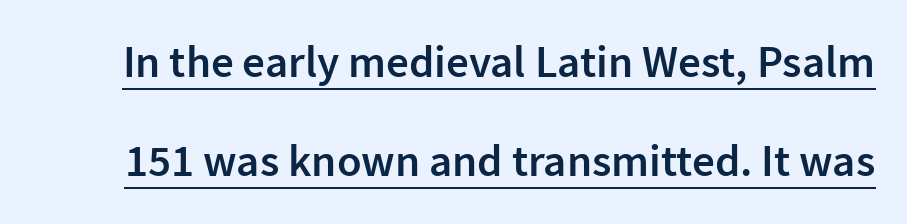
Q: Is the text bold? A: Semi-bold.
Q: Is the text italic (slanted)? A: No, it is upright.
Q: Is the typeface a serif or a sans-serif typeface? A: Sans-serif.
Q: Is the text underlined? A: Yes.
Q: Is the spacing between letters normal or unusually wide? A: Normal.
Q: Is the spacing between lines tight, normal or loose? A: Loose.
Q: Width (condensed, normal, or wide)? A: Normal.
Q: Stroke contrast? A: Low.
Q: x-height? A: Medium.
Q: Monospaced? A: No.
